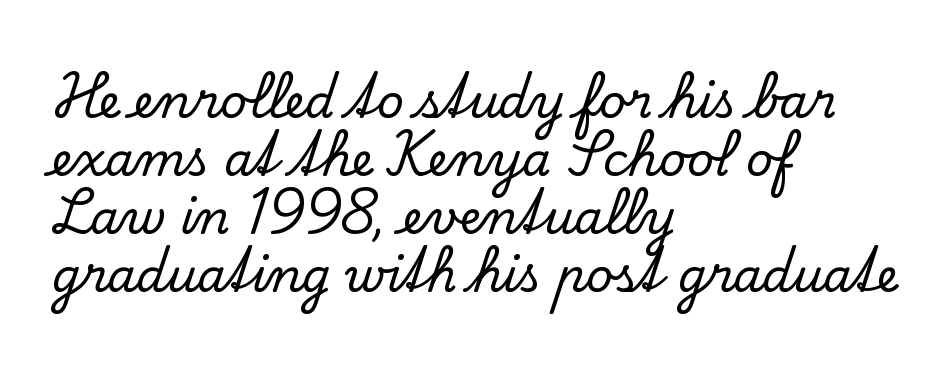
The image shows 46 px serif type; set left-aligned, normal line spacing (1.26x), normal letter spacing, not underlined; low stroke contrast and a small x-height.
